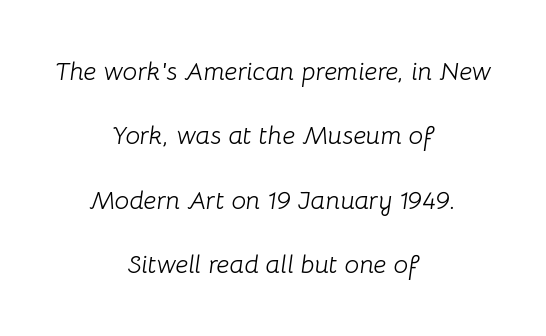
Q: Is the text bold? A: No.
Q: Is the text italic (slanted)? A: Yes, it leans right by about 8 degrees.
Q: Is the text underlined? A: No.
Q: How is the paragraph aligned? A: Centered.
Q: Is the spacing between letters normal or unusually wide? A: Normal.
Q: Is the spacing between lines tight, normal or loose? A: Loose.
